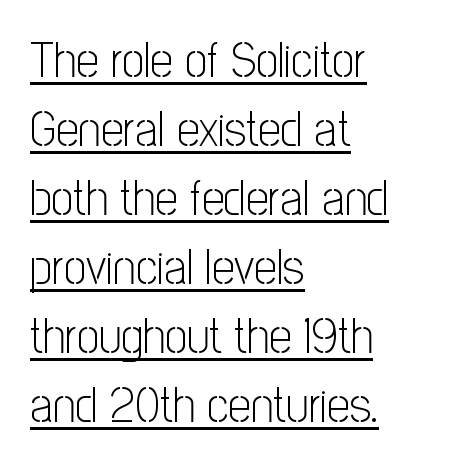
{"serif": "no", "italic": "no", "bold": "no", "weight": "light", "width": "condensed", "stroke_contrast": "low", "x_height": "medium", "monospaced": "no", "underline": "yes", "align": "left", "line_spacing": "normal", "line_spacing_ratio": 1.38, "letter_spacing": "normal", "letter_spacing_em": 0.0, "glyph_px": 50}
